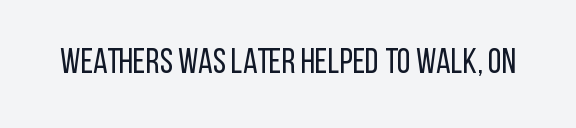
The image shows 35 px regular-weight, condensed sans-serif type, upright; set normal letter spacing, not underlined; low stroke contrast and a large x-height.
